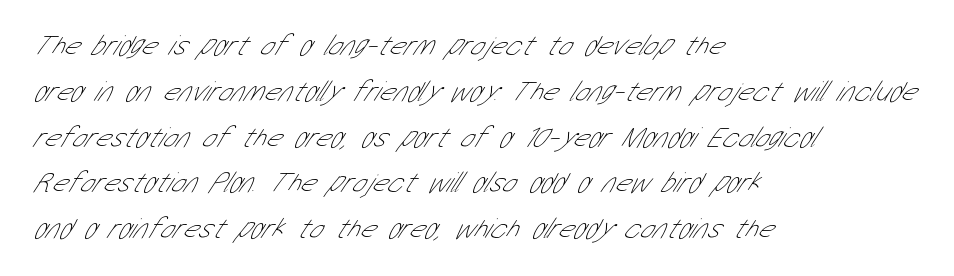
The image shows 29 px thin, condensed sans-serif type; set left-aligned, normal line spacing (1.58x), normal letter spacing, not underlined; low stroke contrast and a medium x-height.
